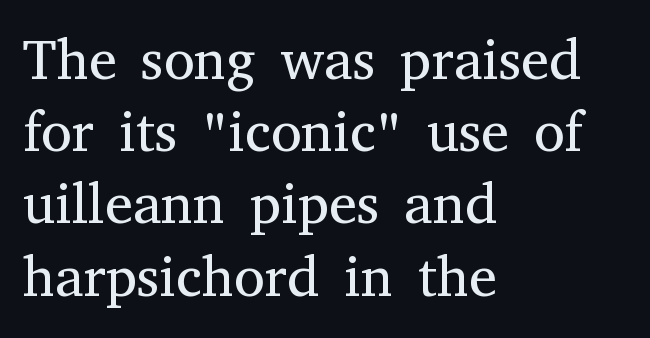
Every row of glyphs begins at an identical x-position on the left. A normal amount of white space separates one row of letters from the next. Check the space under the baseline: it is left empty. The text was rendered using a seriffed face with decorative stroke endings.
